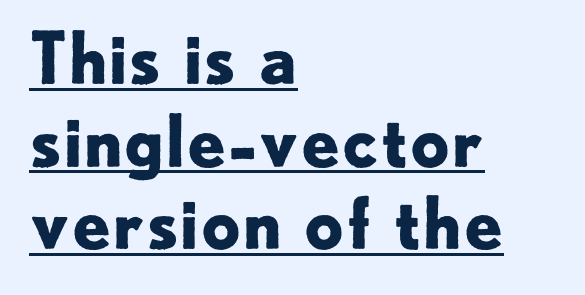
{"serif": "no", "italic": "no", "bold": "yes", "weight": "bold", "width": "normal", "stroke_contrast": "low", "x_height": "small", "monospaced": "no", "underline": "yes", "align": "left", "line_spacing_ratio": 1.18, "letter_spacing": "normal", "letter_spacing_em": 0.0, "glyph_px": 70}
